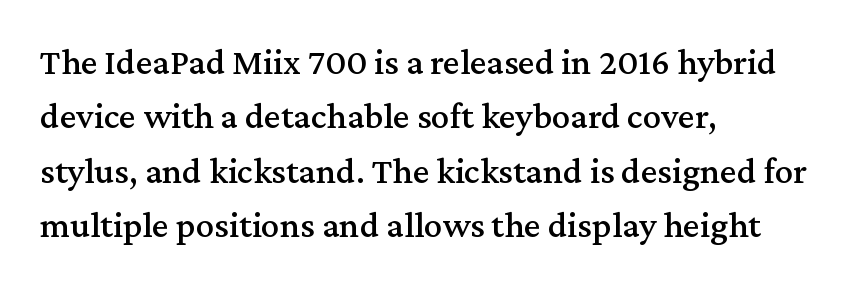
Proportional: the letters do not fall into vertical columns. A roman cut, with each character standing at attention. A serif font was chosen for this passage. Caption: multi-line text, flush left, ragged right. Check the space under the baseline: it is left empty. Does the leading feel generous? No, just average.
